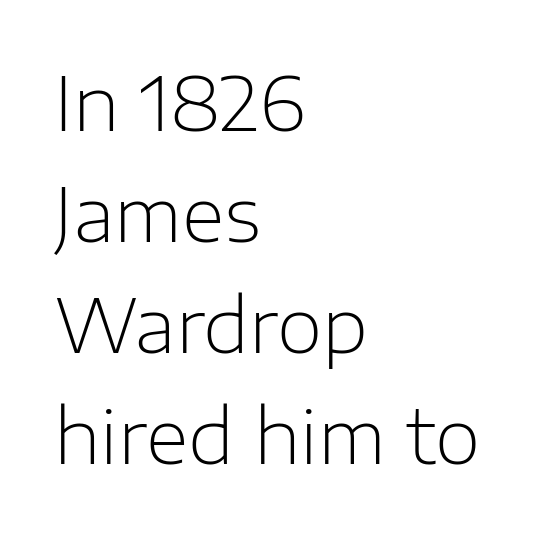
Italic? Not at all — the glyphs are vertical. Quick note: interline space is typical. Honestly, the letter spacing is just normal — you wouldn't notice it. These lines are rendered in a variable-pitch font. The glyphs are unaccompanied by any horizontal stroke below them. Horizontally, the lines are justified to the leading edge only.
